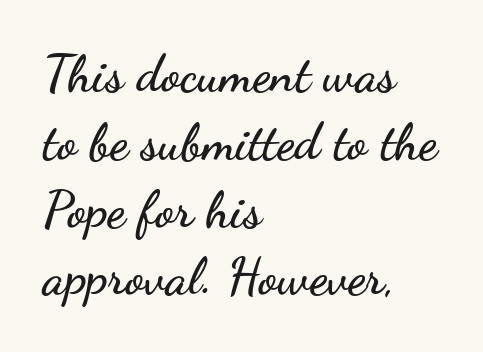
Letter spacing: default. Looks like regular typesetting: each glyph gets only the width it needs. How would I describe the line gaps? Plain and ordinary. Anything drawn beneath the words? Only blank space.
